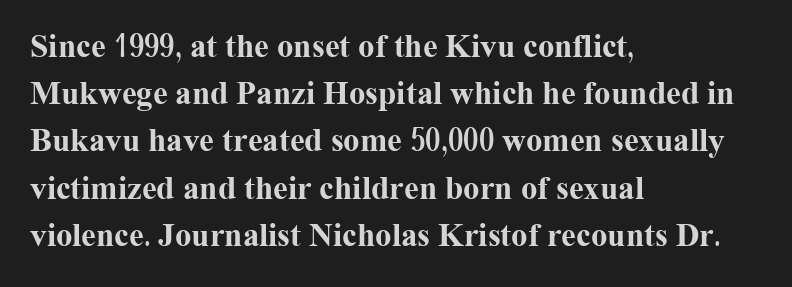
Q: Is the text bold? A: Yes.
Q: Is the text italic (slanted)? A: No, it is upright.
Q: Is the typeface a serif or a sans-serif typeface? A: Serif.
Q: Is the text underlined? A: No.
Q: How is the paragraph aligned? A: Left-aligned.
Q: Is the spacing between letters normal or unusually wide? A: Normal.
Q: Is the spacing between lines tight, normal or loose? A: Normal.
Q: Width (condensed, normal, or wide)? A: Normal.
Q: Stroke contrast? A: Medium.
Q: x-height? A: Medium.
Q: Monospaced? A: No.
